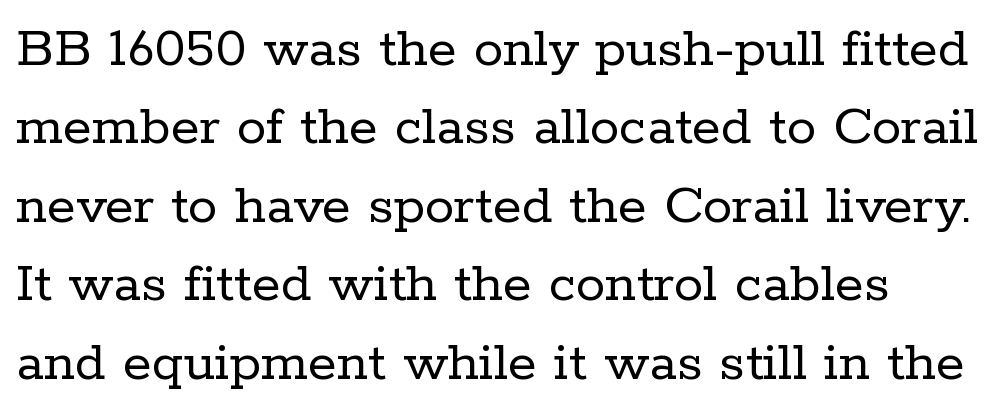
The image shows 59 px regular-weight serif type, upright; set left-aligned, normal line spacing (1.33x), normal letter spacing, not underlined; low stroke contrast and a medium x-height.
